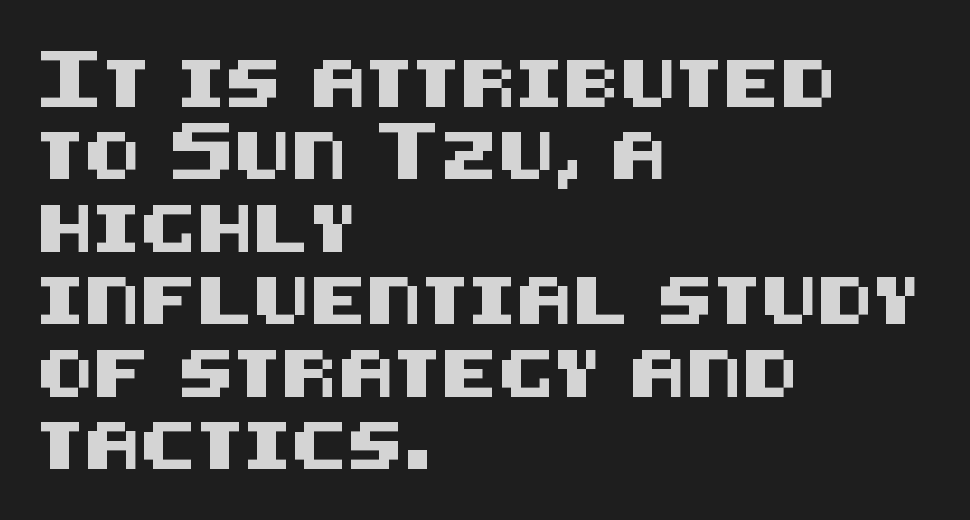
The image shows 47 px sans-serif type, upright; set left-aligned, normal line spacing (1.54x), normal letter spacing, not underlined; medium stroke contrast and a large x-height.
